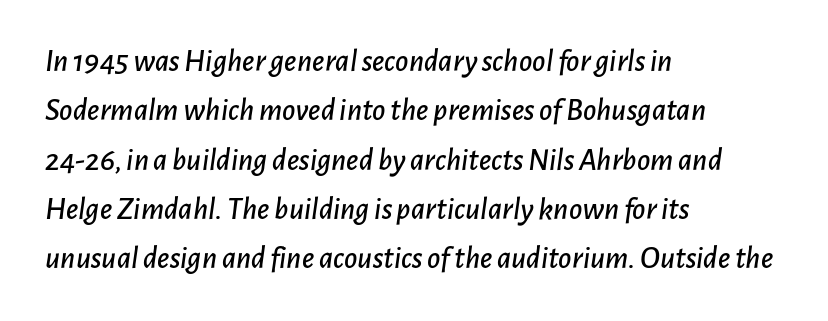
{"italic": "yes", "lean": "right", "slant_degrees": 7, "width": "normal", "stroke_contrast": "low", "x_height": "medium", "monospaced": "no", "underline": "no", "align": "left", "line_spacing": "normal", "line_spacing_ratio": 1.54, "letter_spacing": "normal", "letter_spacing_em": 0.0, "glyph_px": 32}
